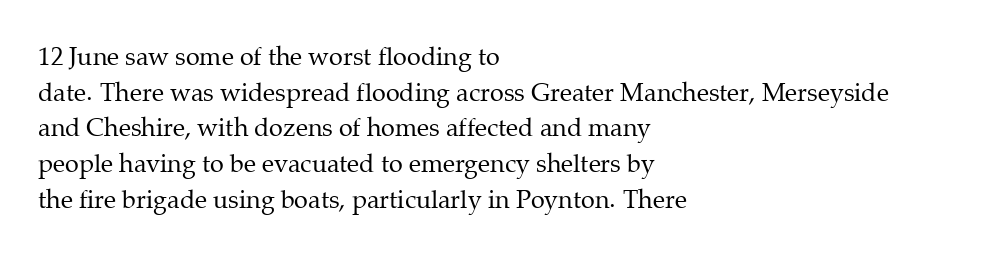
No word sits above an underline. These lines stack with their left ends in a neat column. The line-height multiplier appears to be the usual default. Ordinary non-slanted type is in use. Students, note that the glyphs here touch the page at normal intervals.
